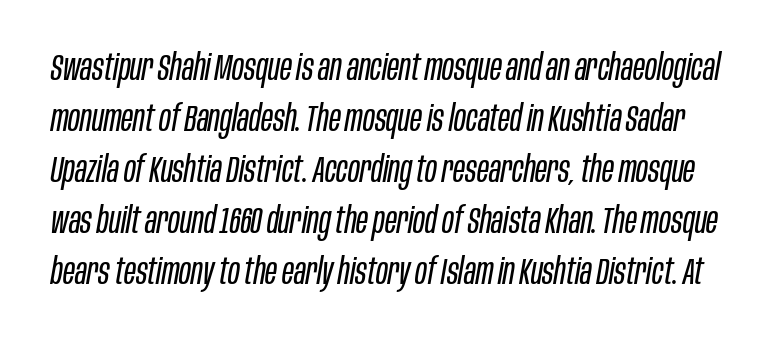
The image shows 36 px regular-weight, condensed type, italic (leaning right); set normal line spacing (1.42x), normal letter spacing, not underlined; low stroke contrast and a large x-height.
